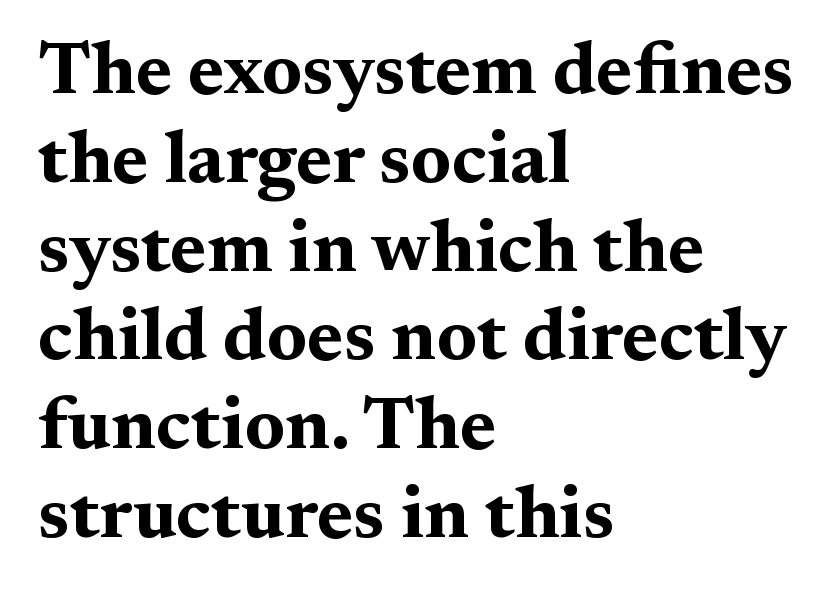
The image shows 74 px bold, wide serif type, upright; set left-aligned, line spacing 1.2x, normal letter spacing, not underlined; medium stroke contrast and a medium x-height.
